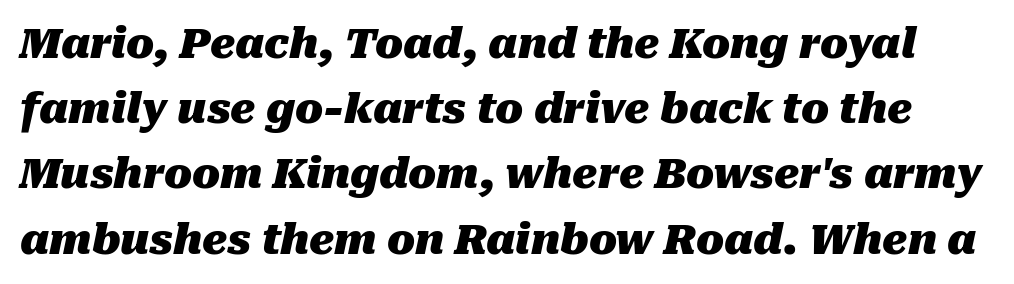
Q: Is the text bold? A: Yes.
Q: Is the text italic (slanted)? A: Yes, it leans right by about 10 degrees.
Q: Is the text underlined? A: No.
Q: Is the spacing between letters normal or unusually wide? A: Normal.
Q: Is the spacing between lines tight, normal or loose? A: Normal.
Q: Width (condensed, normal, or wide)? A: Normal.
Q: Stroke contrast? A: Medium.
Q: x-height? A: Medium.
Q: Monospaced? A: No.
